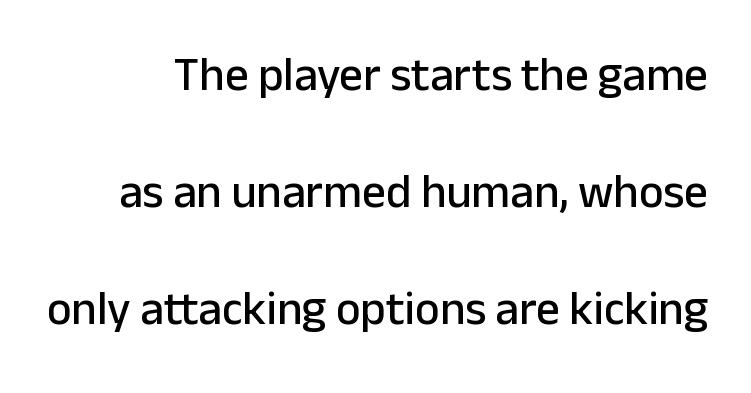
{"serif": "no", "italic": "no", "width": "normal", "stroke_contrast": "low", "x_height": "medium", "monospaced": "no", "underline": "no", "line_spacing": "loose", "line_spacing_ratio": 2.49, "letter_spacing": "normal", "letter_spacing_em": 0.0, "glyph_px": 47}
